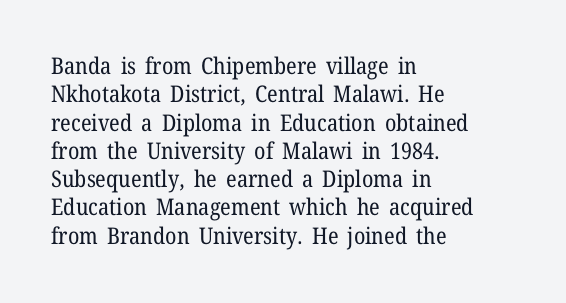
Nobody touched the tracking dial on this one. Visually the block forms a straight wall on the left and a jagged coastline on the right. Posture: upright roman. Beneath every word, the page is bare.
